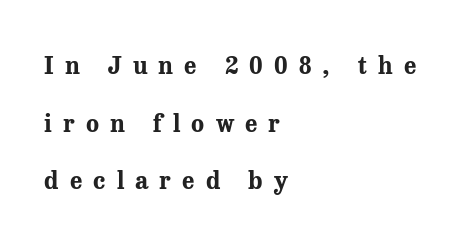
{"italic": "no", "bold": "yes", "underline": "no", "align": "left", "line_spacing": "loose", "line_spacing_ratio": 2.4, "letter_spacing": "wide", "letter_spacing_em": 0.46, "glyph_px": 24}
